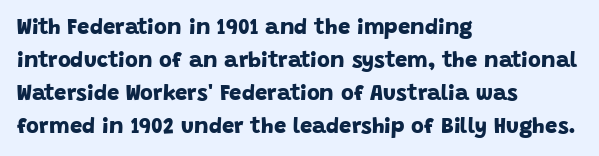
The words here are not underlined. The gaps between neighbouring characters are ordinary and unremarkable. The strokes are fattened all the way to bold. Summary of vertical rhythm: regular, with standard interline spacing. The paragraph has a hard left edge and a soft right edge.
